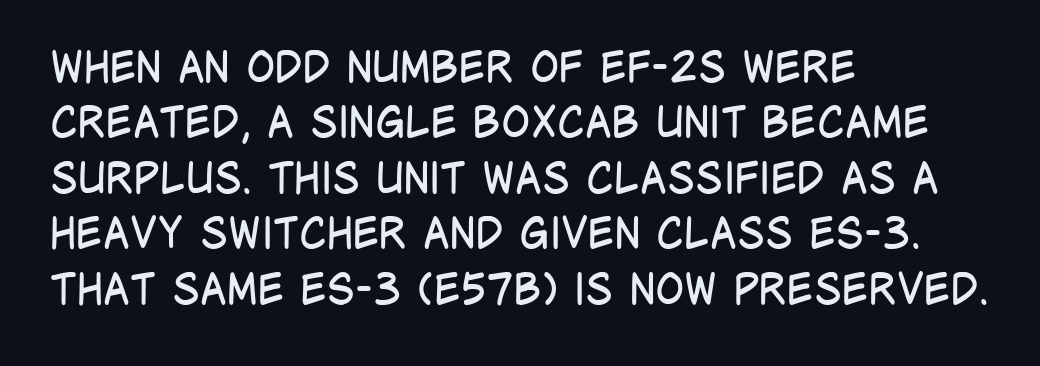
This is sans-serif lettering, the kind often seen on screens and signage. No extra ink here — the face is not bold. Students, note that the glyphs here touch the page at normal intervals. Whoever set this chose a conventional vertical rhythm.
